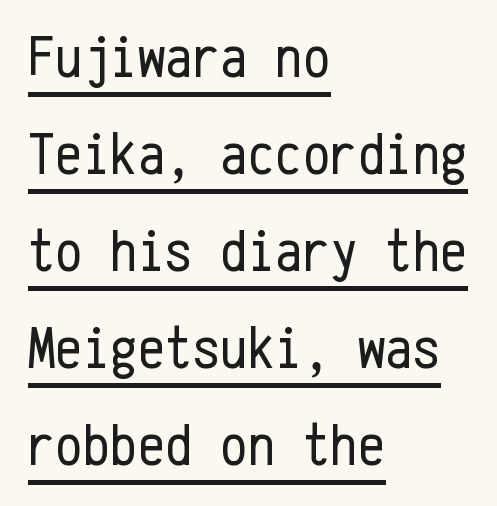
The image shows 61 px regular-weight, condensed sans-serif type, upright, monospaced; set left-aligned, normal line spacing (1.59x), normal letter spacing, underlined; low stroke contrast and a medium x-height.
